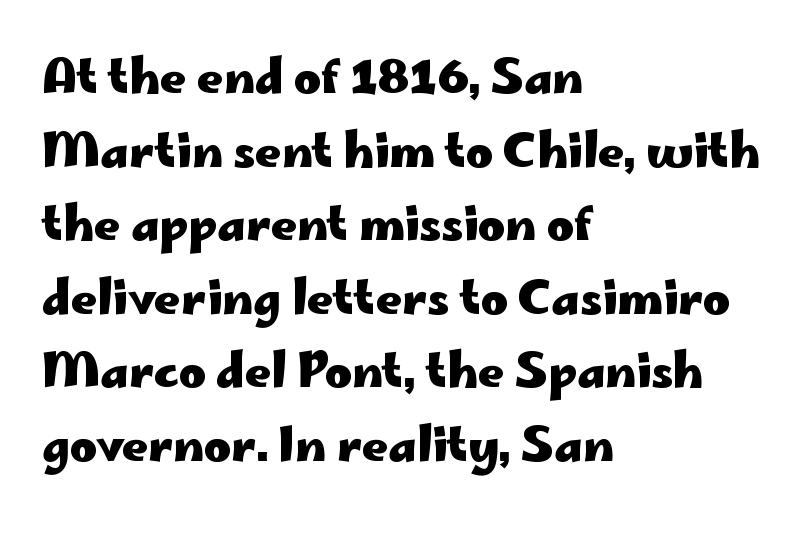
Quick note: interline space is typical. Spacing verdict: proportional, widths tailored to each character. Rule under the text: the space is simply empty. Characters follow at the spacing the type designer built in. The lettering holds an erect, upright posture throughout. Reading down the block, your eye returns to a fixed left position each line.
